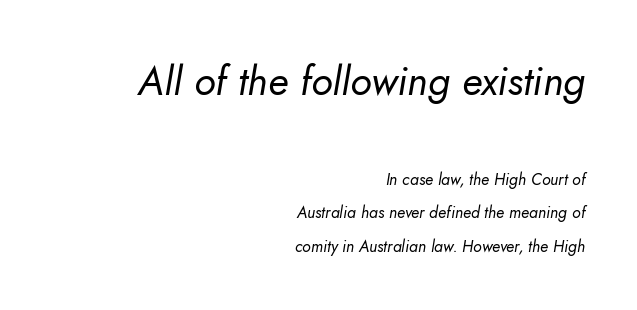
These lines are rendered in a variable-pitch font. Nothing heavy about these letters — not bold at all. Emphasis-style slanted type is in use. Compared with a flush-left layout, this one pins lines to the opposite, right side.
